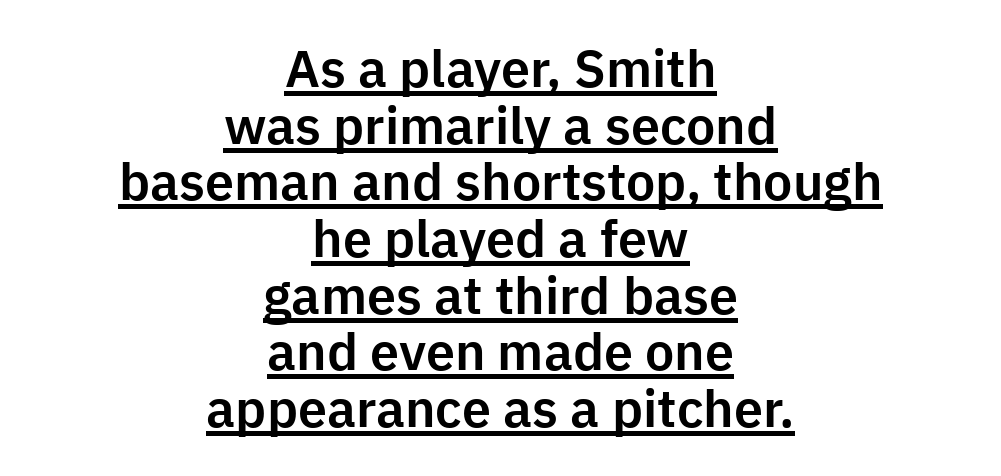
The image shows 52 px sans-serif type, upright; set centered, tight line spacing (1.09x), normal letter spacing, underlined; low stroke contrast and a medium x-height.
